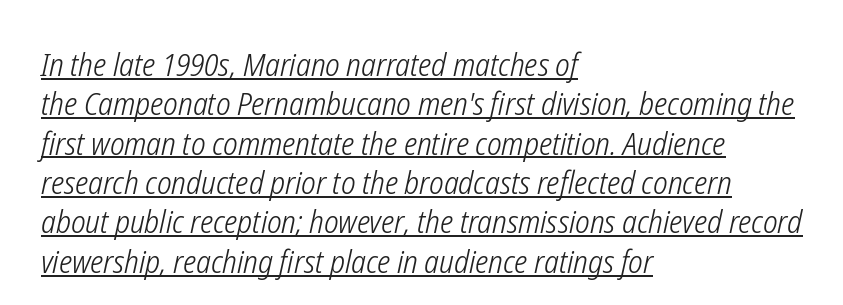
The image shows 32 px light, condensed type, italic (leaning right); set left-aligned, line spacing 1.23x, normal letter spacing, underlined; low stroke contrast and a medium x-height.
